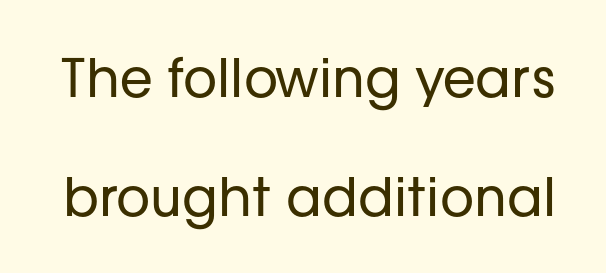
The rendering uses natural spacing where letterforms have individual widths. In terms of letterform style, serifs are entirely absent. Students, note that the glyphs here touch the page at normal intervals. Whoever set this chose breathing room over compactness in the vertical rhythm. Italic? Not at all — the glyphs are vertical.
